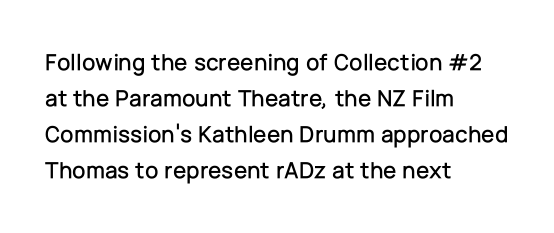
{"italic": "no", "underline": "no", "align": "left", "line_spacing": "normal", "line_spacing_ratio": 1.5, "letter_spacing": "normal", "letter_spacing_em": 0.0, "glyph_px": 24}
